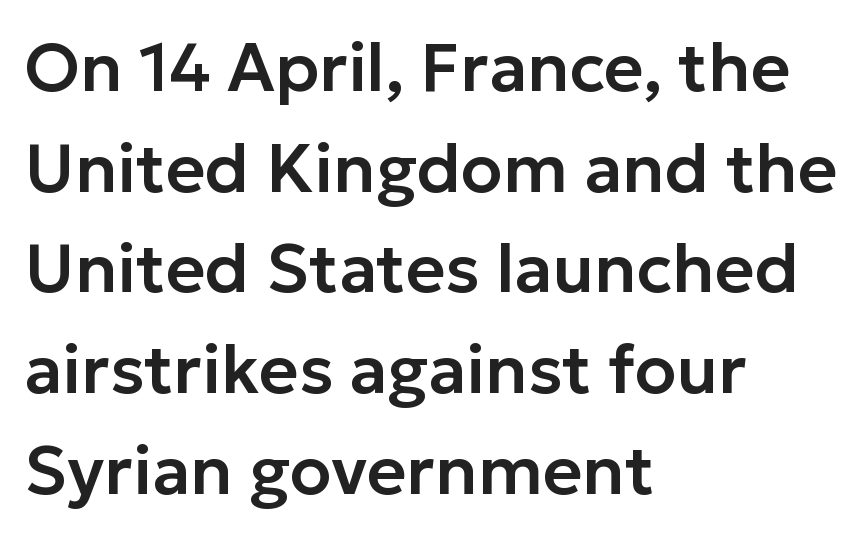
{"serif": "no", "italic": "no", "width": "normal", "stroke_contrast": "low", "x_height": "medium", "monospaced": "no", "underline": "no", "align": "left", "line_spacing": "normal", "line_spacing_ratio": 1.48, "letter_spacing": "normal", "letter_spacing_em": 0.0, "glyph_px": 68}
